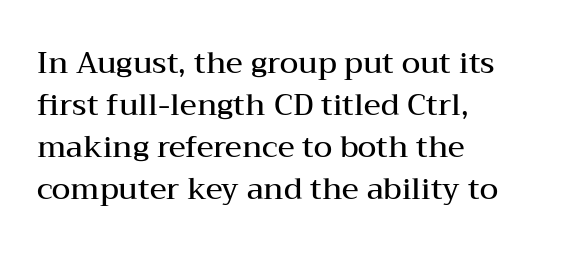
The image shows 30 px semibold, wide serif type, upright; set left-aligned, normal line spacing (1.4x), normal letter spacing, not underlined; medium stroke contrast and a medium x-height.
